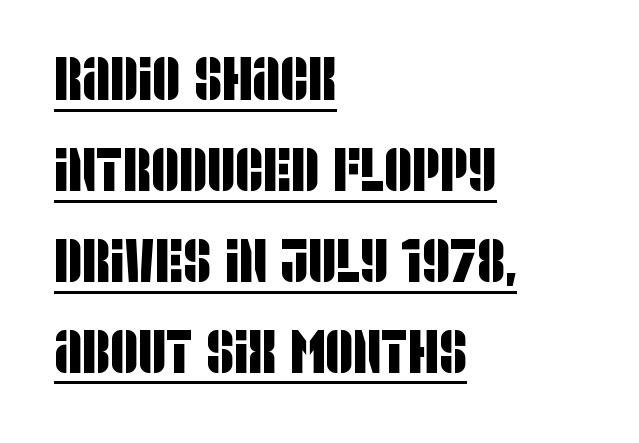
The image shows 61 px condensed sans-serif type; set left-aligned, normal line spacing (1.49x), normal letter spacing, underlined; low stroke contrast and a large x-height.
